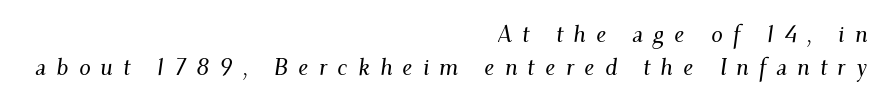
Check the space under the baseline: it is left empty. These lines were composed using italics. Leading matches the norm, producing a regular column. The passage is arranged like a letterhead date or caption credit — flush right.
